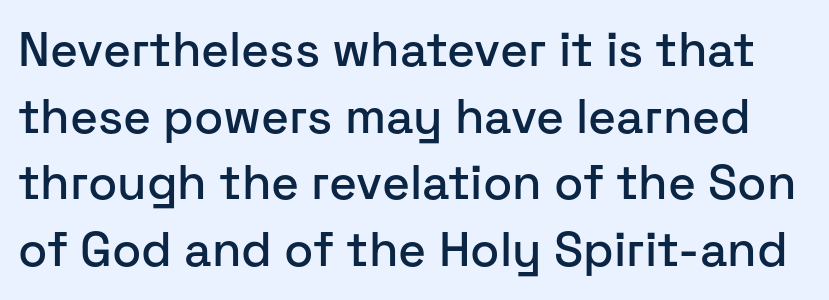
{"serif": "no", "italic": "no", "width": "normal", "stroke_contrast": "low", "x_height": "medium", "monospaced": "no", "underline": "no", "line_spacing": "normal", "line_spacing_ratio": 1.39, "letter_spacing": "normal", "letter_spacing_em": 0.0, "glyph_px": 48}
